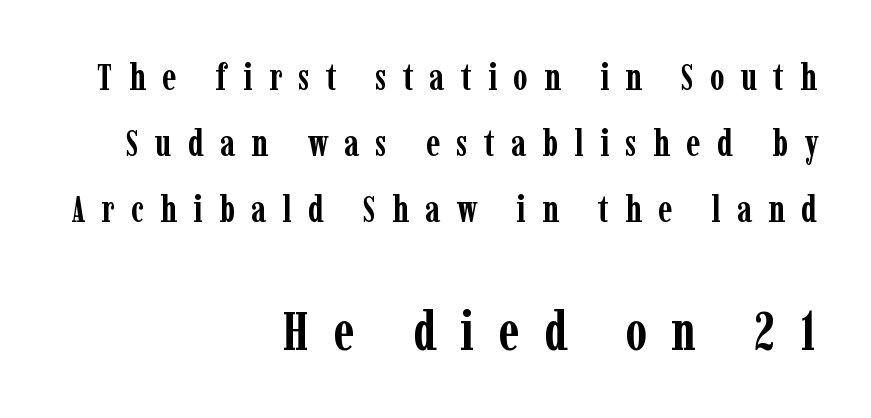
The following chunk of copy outweighs the initial chunk in type size. A roman cut, with each character standing at attention. These lines stack with their right ends in a neat column. The letters advance in unequal steps, a hallmark of proportional type. This rendering employs a face with finishing strokes, i.e., a serif. Summary of weight: heavy, a full bold.
